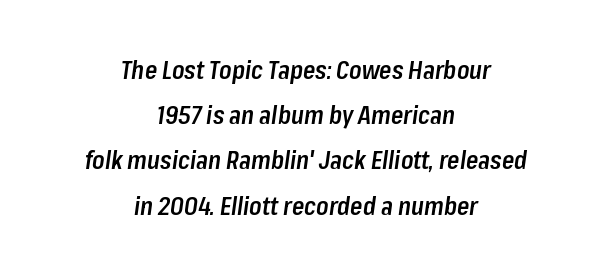
The image shows 25 px text type, italic (leaning right); set centered, line spacing 1.81x, normal letter spacing, not underlined.
